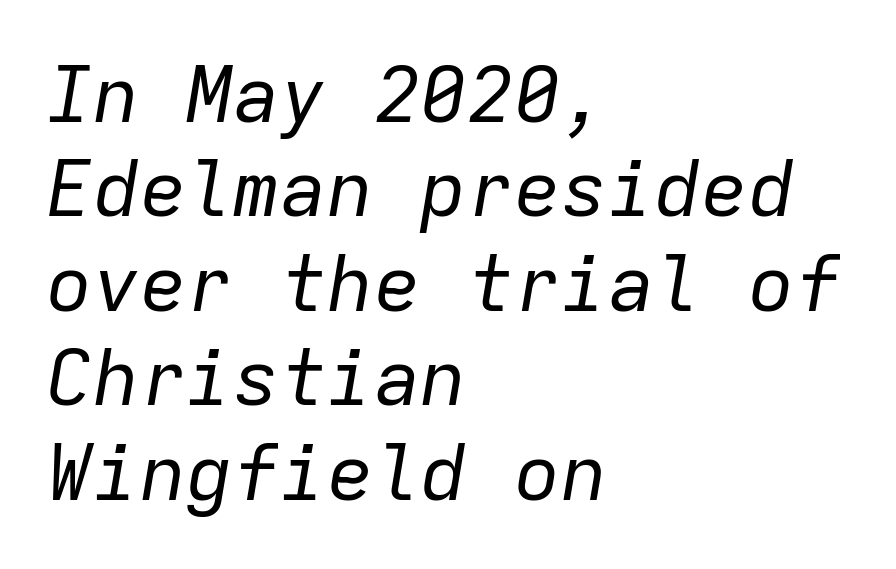
Q: Is the text bold? A: No.
Q: Is the text italic (slanted)? A: Yes, it leans right by about 9 degrees.
Q: Is the text underlined? A: No.
Q: How is the paragraph aligned? A: Left-aligned.
Q: Is the spacing between letters normal or unusually wide? A: Normal.
Q: Width (condensed, normal, or wide)? A: Normal.
Q: Stroke contrast? A: Low.
Q: x-height? A: Medium.
Q: Monospaced? A: Yes.
